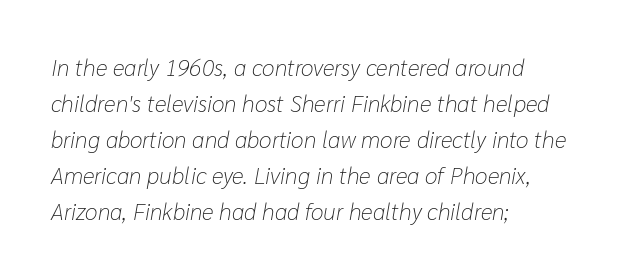
{"italic": "yes", "lean": "right", "slant_degrees": 10, "bold": "no", "underline": "no", "align": "left", "line_spacing": "normal", "line_spacing_ratio": 1.56, "letter_spacing": "normal", "letter_spacing_em": 0.0, "glyph_px": 23}
